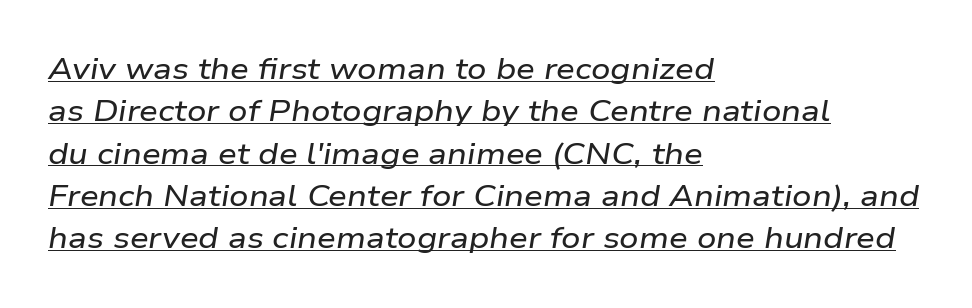
Words appear dense and cohesive because spacing is normal. A typographer would call this underscored text. This block has exactly the height ordinary leading produces. The rendering uses natural spacing where letterforms have individual widths. Rendered with sloped, italic letterforms. A student would call this left alignment; a typographer would say flush left, rag right.
